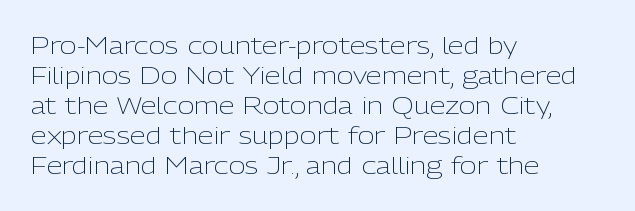
The image shows 23 px text type, upright; set left-aligned, normal line spacing (1.3x), normal letter spacing, not underlined.
